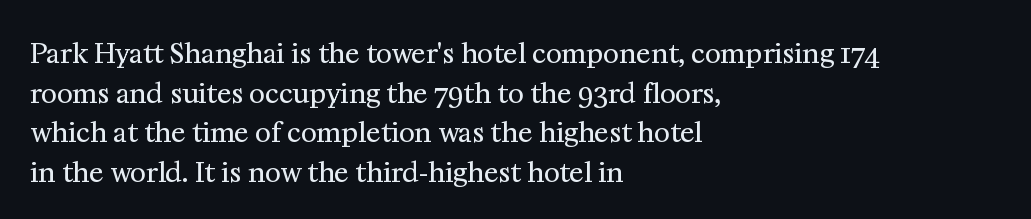
Notice how descenders clear the ascenders below comfortably — that's standard leading. Inter-character spacing is left at the font's built-in metrics. Bare-footed words on every line. The strokes are not fattened; the text isn't bold. A student would call this left alignment; a typographer would say flush left, rag right.
